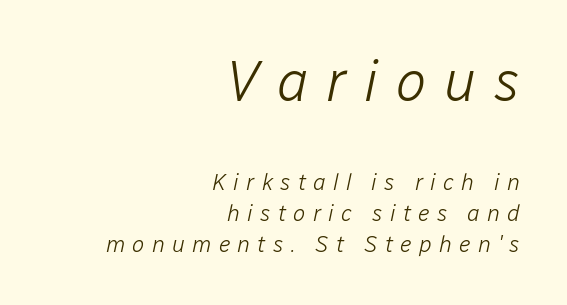
Q: Is the text bold? A: No.
Q: Is the text italic (slanted)? A: Yes, it leans right by about 12 degrees.
Q: Is the text underlined? A: No.
Q: How is the paragraph aligned? A: Right-aligned.
Q: Is the spacing between letters normal or unusually wide? A: Unusually wide.
Q: Is the spacing between lines tight, normal or loose? A: Normal.
Q: Which block of text is set in a larger size, the first (top) or the second (bottom)? A: The first (top) one.
Q: Width (condensed, normal, or wide)? A: Normal.
Q: Stroke contrast? A: Low.
Q: x-height? A: Medium.
Q: Monospaced? A: No.
